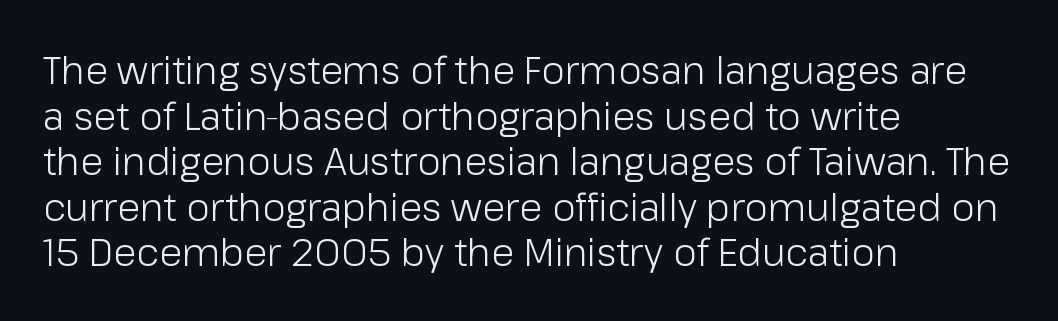
{"serif": "no", "italic": "no", "bold": "no", "weight": "light", "width": "normal", "stroke_contrast": "low", "x_height": "medium", "monospaced": "no", "underline": "no", "align": "left", "line_spacing_ratio": 1.2, "letter_spacing": "normal", "letter_spacing_em": 0.0, "glyph_px": 38}
